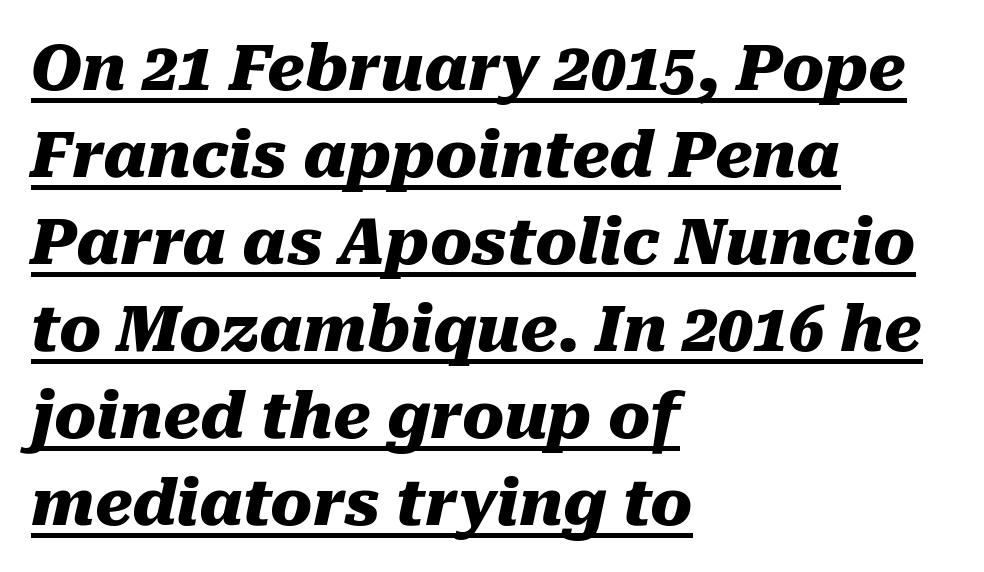
Every character sits at an angle, as italics do. The rendering uses natural spacing where letterforms have individual widths. You could call the tracking neutral — neither tight nor loose. Caption: multi-line text, flush left, ragged right.
